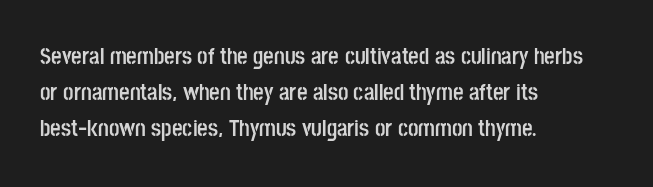
Q: Is the text bold? A: Yes.
Q: Is the text italic (slanted)? A: No, it is upright.
Q: Is the text underlined? A: No.
Q: How is the paragraph aligned? A: Left-aligned.
Q: Is the spacing between letters normal or unusually wide? A: Normal.
Q: Is the spacing between lines tight, normal or loose? A: Normal.
